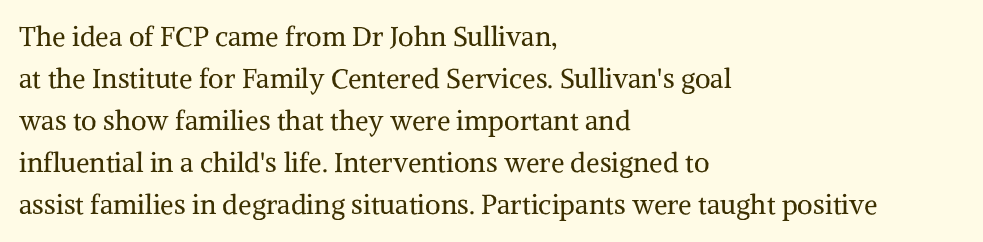
The image shows 27 px text type, upright; set left-aligned, normal line spacing (1.56x), normal letter spacing, not underlined.
